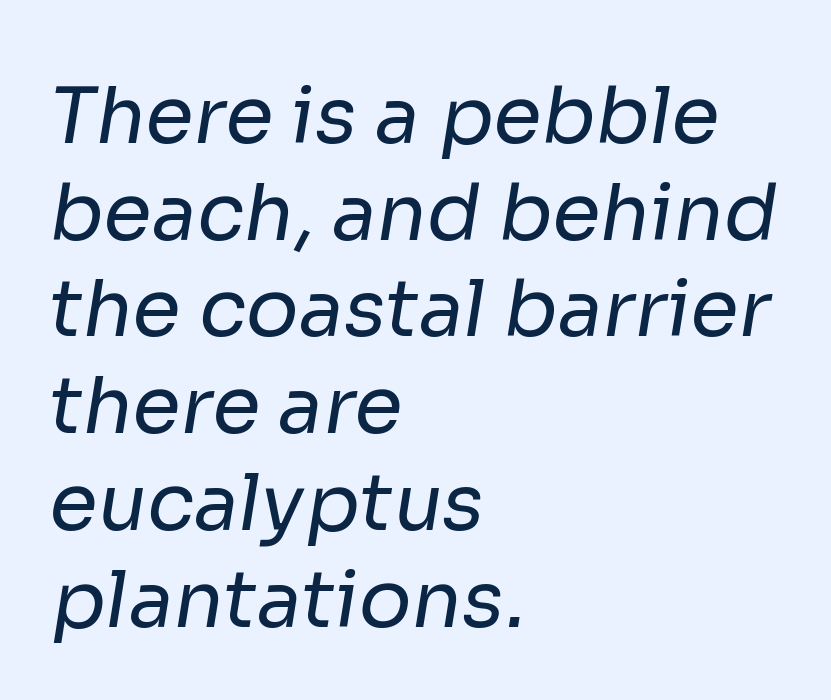
The image shows 78 px regular-weight sans-serif type; set left-aligned, line spacing 1.24x, normal letter spacing, not underlined; low stroke contrast and a medium x-height.
